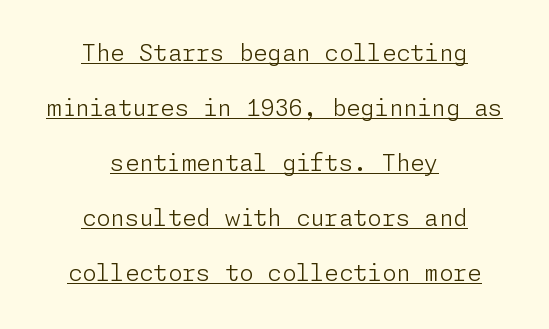
{"italic": "no", "bold": "no", "underline": "yes", "align": "center", "line_spacing": "loose", "line_spacing_ratio": 2.39, "letter_spacing": "normal", "letter_spacing_em": 0.0, "glyph_px": 23}
